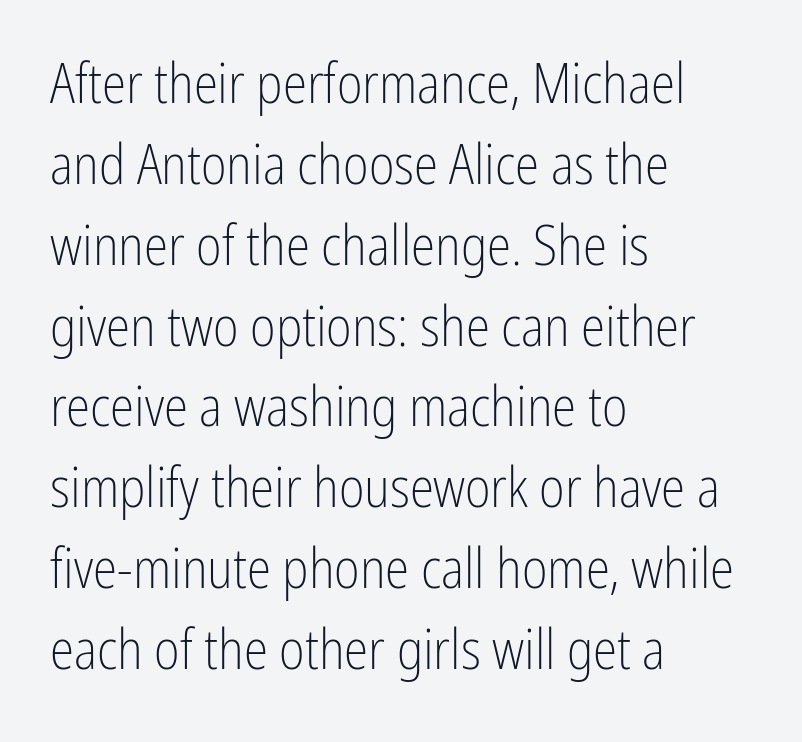
The image shows 55 px light, condensed sans-serif type, upright; set left-aligned, normal line spacing (1.47x), normal letter spacing, not underlined; low stroke contrast and a medium x-height.
